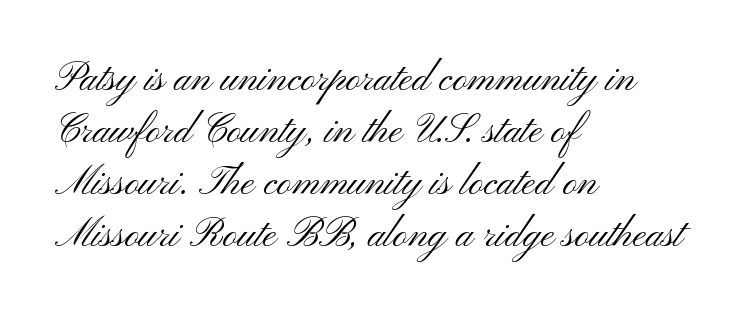
The characters are drawn with everyday or finer stroke widths. Baseline-to-baseline distance is the conventional proportion of letter height. A typesetter would call this zero additional tracking. Line beginnings align vertically; line endings do not. The passage shown is not underscored anywhere. These lines are rendered in a variable-pitch font.
